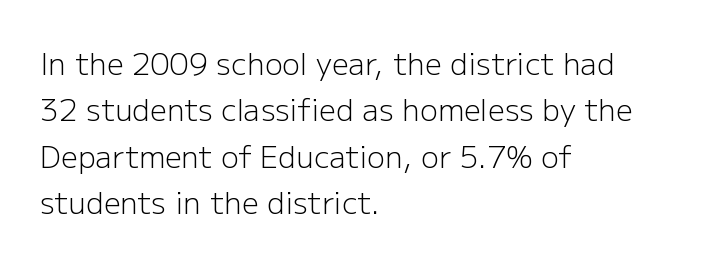
Each letter keeps its own natural width here, so spacing adapts to shape. The font family rendered here belongs to the sans-serif group. Each row of text sits above clean, open space. The face looks like a standard text weight, possibly lighter.
